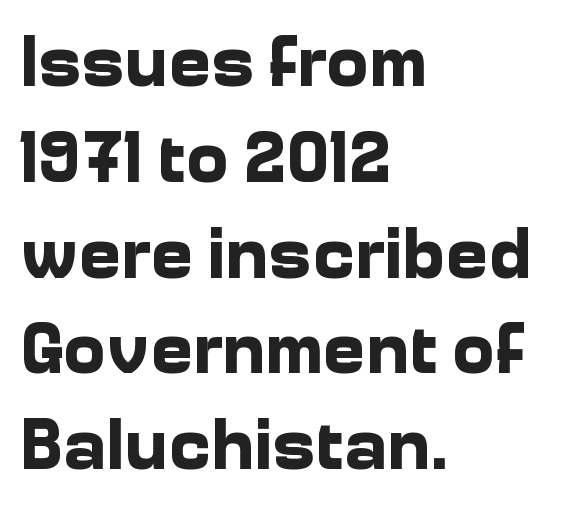
Visually the block forms a straight wall on the left and a jagged coastline on the right. Strokes here are thick enough to call this a true bold. The letters carry no serifs — their stems end cleanly without finishing strokes. A typesetter would call this leading conventional body-copy spacing. If you drew a line through each stem, it would be perfectly vertical.
